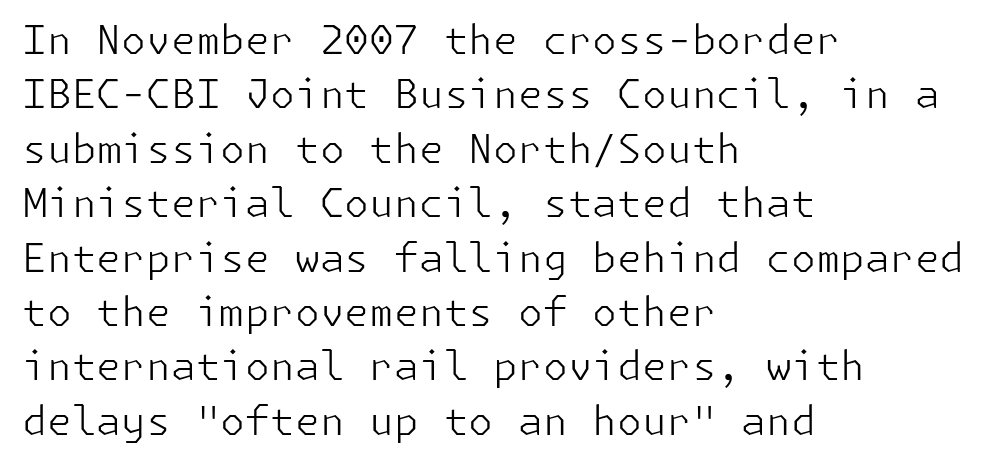
Words float on clear page, feet unadorned. Leading matches the norm, producing a regular column. Italic: no, the glyphs are upright roman. Every row of glyphs begins at an identical x-position on the left.
